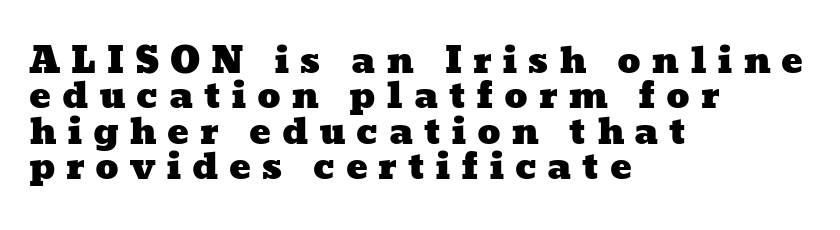
{"width": "wide", "stroke_contrast": "low", "x_height": "medium", "monospaced": "no", "underline": "no", "align": "left", "line_spacing": "tight", "line_spacing_ratio": 0.98, "letter_spacing": "wide", "letter_spacing_em": 0.29, "glyph_px": 36}
